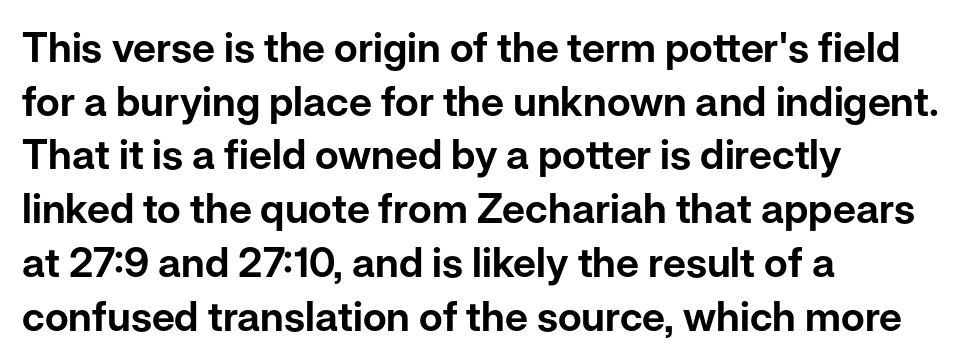
{"serif": "no", "italic": "no", "width": "normal", "stroke_contrast": "low", "x_height": "medium", "monospaced": "no", "underline": "no", "align": "left", "line_spacing": "normal", "line_spacing_ratio": 1.31, "letter_spacing": "normal", "letter_spacing_em": 0.0, "glyph_px": 41}
